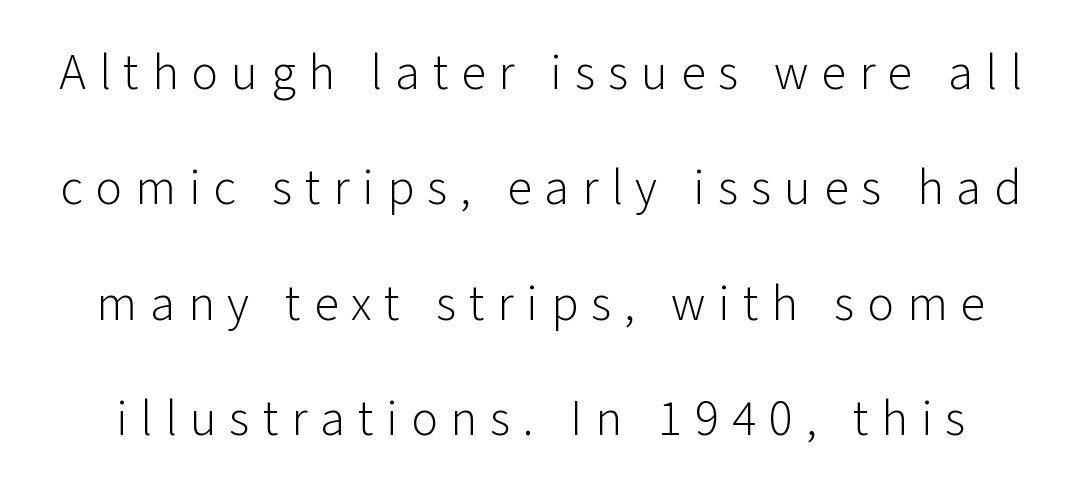
Q: Is the text bold? A: No.
Q: Is the text italic (slanted)? A: No, it is upright.
Q: Is the typeface a serif or a sans-serif typeface? A: Sans-serif.
Q: Is the text underlined? A: No.
Q: Is the spacing between letters normal or unusually wide? A: Unusually wide.
Q: Is the spacing between lines tight, normal or loose? A: Loose.
Q: Width (condensed, normal, or wide)? A: Normal.
Q: Stroke contrast? A: Low.
Q: x-height? A: Medium.
Q: Monospaced? A: No.
